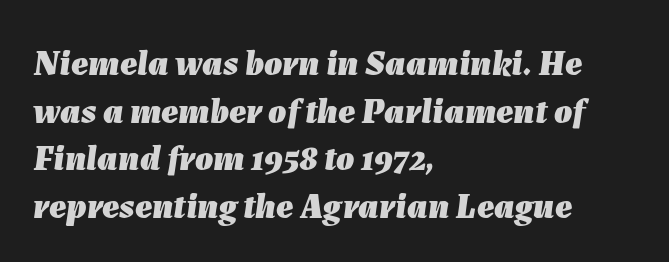
The image shows 36 px heavy type, italic (leaning right); set left-aligned, normal line spacing (1.32x), normal letter spacing, not underlined; low stroke contrast and a medium x-height.
